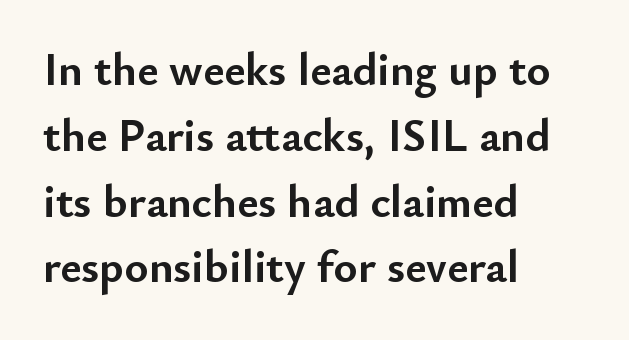
Strokes here are thick enough to call this a true bold. The space beneath each line is pristine and unruled. The typeface chosen for these lines omits serifs. This is the regular roman posture of the typeface. Varying glyph widths throughout — classic text-font behaviour.
